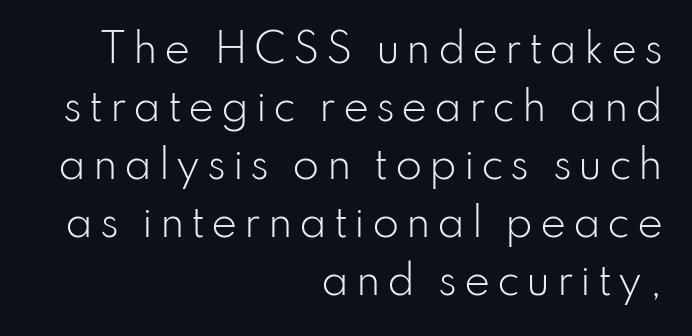
Stems and bowls with no extra thickness — not bold. Varying glyph widths throughout — classic text-font behaviour. The area under the type is left untouched. The ragged edge is on the left, which tells us the setting is flush right. A roman cut, with each character standing at attention. What's the leading like? Ordinary, nothing unusual.
